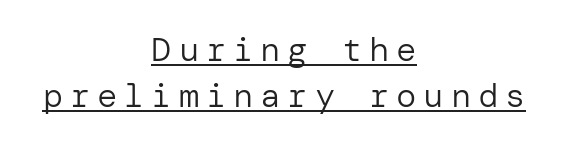
Q: Is the text bold? A: No.
Q: Is the text italic (slanted)? A: No, it is upright.
Q: Is the typeface a serif or a sans-serif typeface? A: Sans-serif.
Q: Is the text underlined? A: Yes.
Q: How is the paragraph aligned? A: Centered.
Q: Is the spacing between letters normal or unusually wide? A: Unusually wide.
Q: Is the spacing between lines tight, normal or loose? A: Normal.
Q: Width (condensed, normal, or wide)? A: Normal.
Q: Stroke contrast? A: Low.
Q: x-height? A: Medium.
